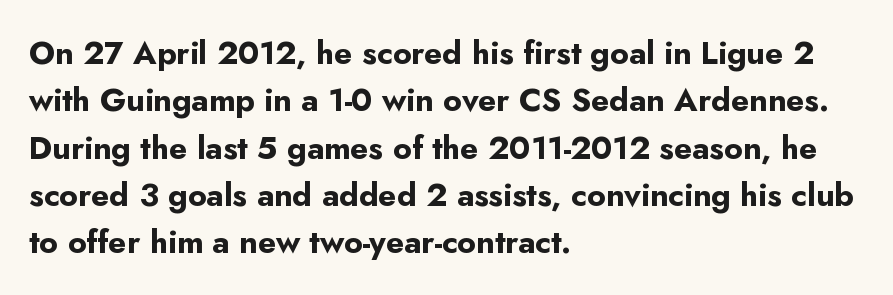
Q: Is the text bold? A: Yes.
Q: Is the text italic (slanted)? A: No, it is upright.
Q: Is the typeface a serif or a sans-serif typeface? A: Sans-serif.
Q: Is the text underlined? A: No.
Q: How is the paragraph aligned? A: Left-aligned.
Q: Is the spacing between letters normal or unusually wide? A: Normal.
Q: Is the spacing between lines tight, normal or loose? A: Normal.
Q: Width (condensed, normal, or wide)? A: Normal.
Q: Stroke contrast? A: Low.
Q: x-height? A: Small.
Q: Monospaced? A: No.
